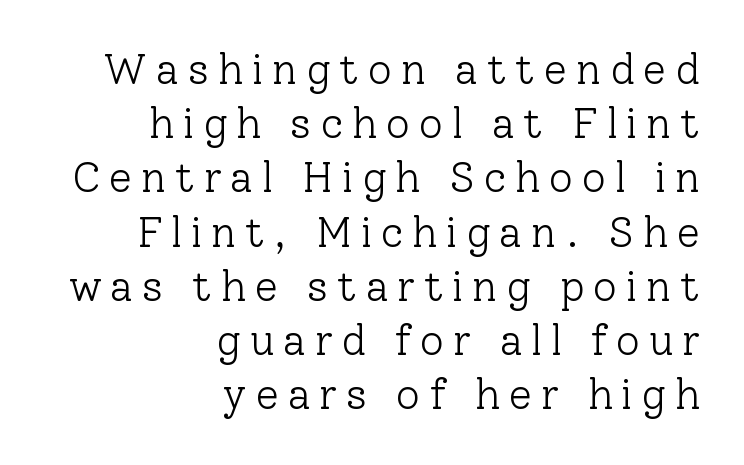
Small tapered or slab feet sit at the stroke ends, so this counts as serif. In terms of leading, this rendering sits right in the middle. The font sits on the lighter half of the weight spectrum, regular included. This rendering widens character spacing well past its baseline value.
